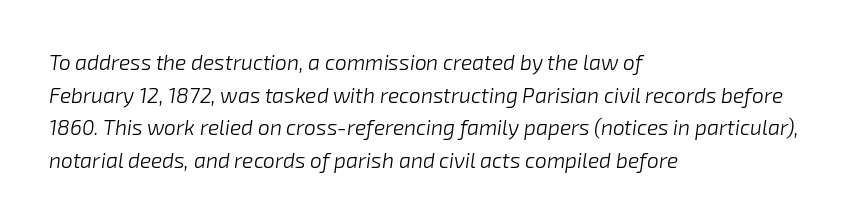
The image shows 21 px text type, italic (leaning right); set left-aligned, normal line spacing (1.55x), normal letter spacing, not underlined.
